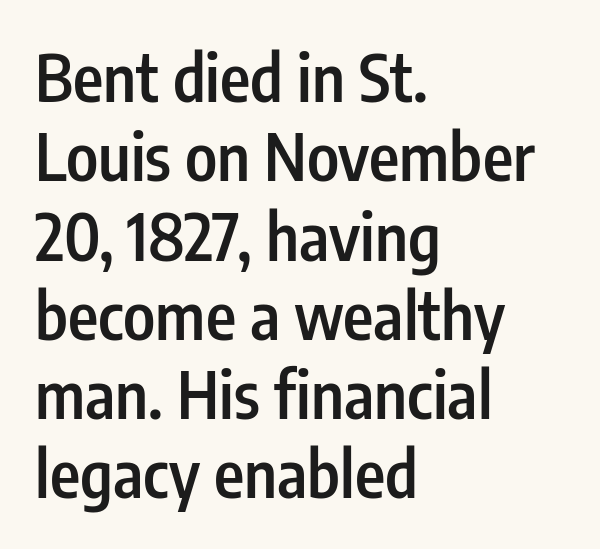
Tall strokes in this sample are plumb rather than angled. Quick note: underline off. The line texture is even and compact thanks to regular tracking. A typesetter would call this proportional, since set widths differ per character. The glyphs have the mass of a demibold cut, below bold. Does the copy run flush right? No — it runs flush left.
